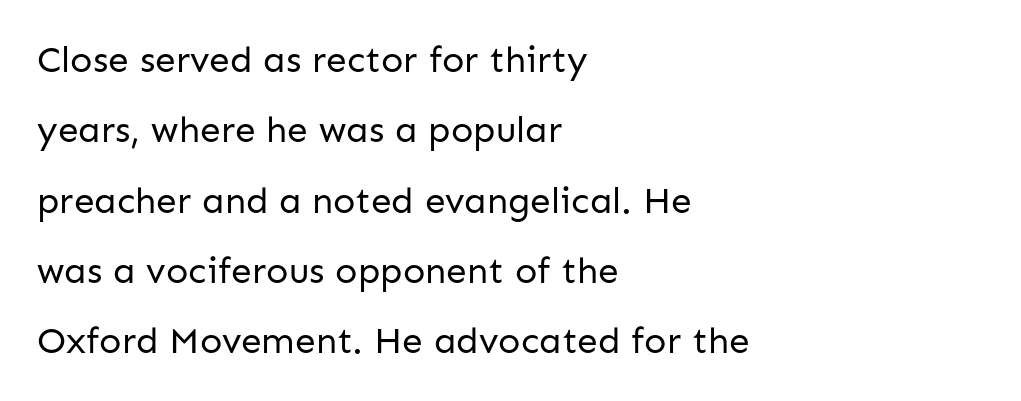
{"serif": "no", "italic": "no", "bold": "no", "weight": "regular", "width": "normal", "stroke_contrast": "low", "x_height": "medium", "monospaced": "no", "underline": "no", "align": "left", "line_spacing": "loose", "line_spacing_ratio": 1.9, "letter_spacing": "normal", "letter_spacing_em": 0.0, "glyph_px": 37}
